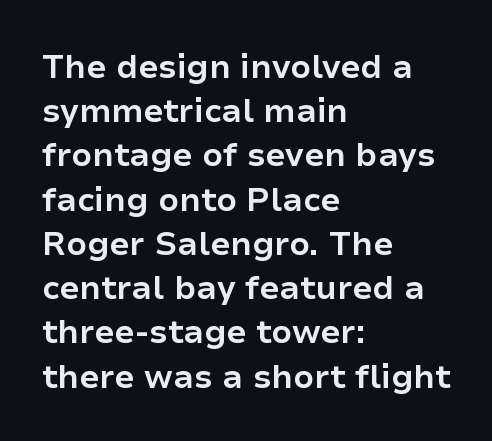
A dark, heavy texture on the line: the type is bold. Do the characters align in a grid? No, the font is proportional. Characters follow at the spacing the type designer built in. The type sits square on the baseline with zero lean. Clear beneath every line of the passage. The rendering anchors every line to the left-hand side.
